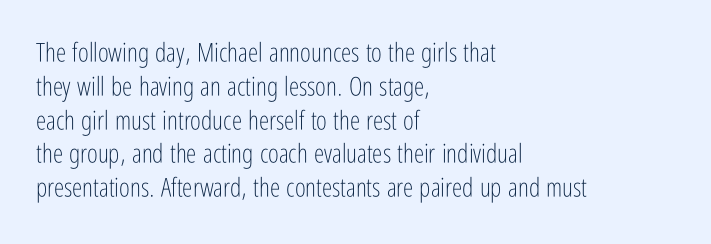
Q: Is the text bold? A: No.
Q: Is the text italic (slanted)? A: No, it is upright.
Q: Is the text underlined? A: No.
Q: How is the paragraph aligned? A: Left-aligned.
Q: Is the spacing between letters normal or unusually wide? A: Normal.
Q: Is the spacing between lines tight, normal or loose? A: Normal.
